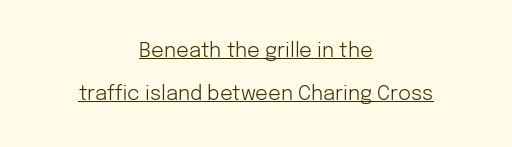
Italic: no, the glyphs are upright roman. The horizontal fit of the characters is conventional and even. Underlining? Definitely there. These glyphs show unthickened strokes, regular width or finer.
